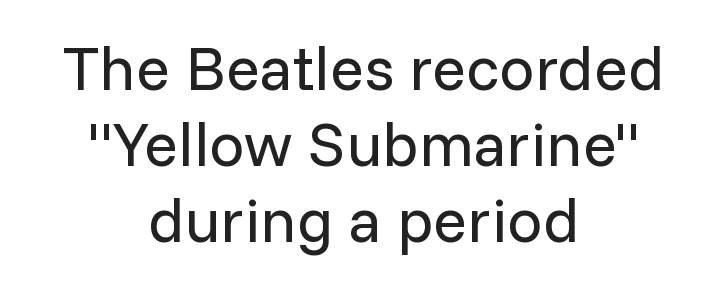
Q: Is the text bold? A: No.
Q: Is the text italic (slanted)? A: No, it is upright.
Q: Is the typeface a serif or a sans-serif typeface? A: Sans-serif.
Q: Is the text underlined? A: No.
Q: How is the paragraph aligned? A: Centered.
Q: Is the spacing between letters normal or unusually wide? A: Normal.
Q: Width (condensed, normal, or wide)? A: Normal.
Q: Stroke contrast? A: Low.
Q: x-height? A: Medium.
Q: Monospaced? A: No.
